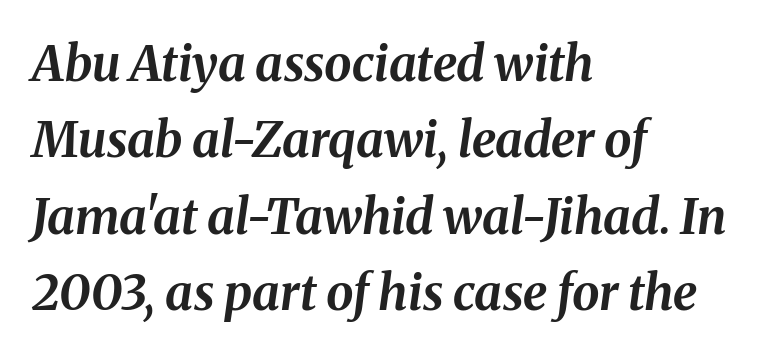
The image shows 49 px bold type, italic (leaning right); set left-aligned, normal line spacing (1.56x), normal letter spacing, not underlined; medium stroke contrast and a medium x-height.
